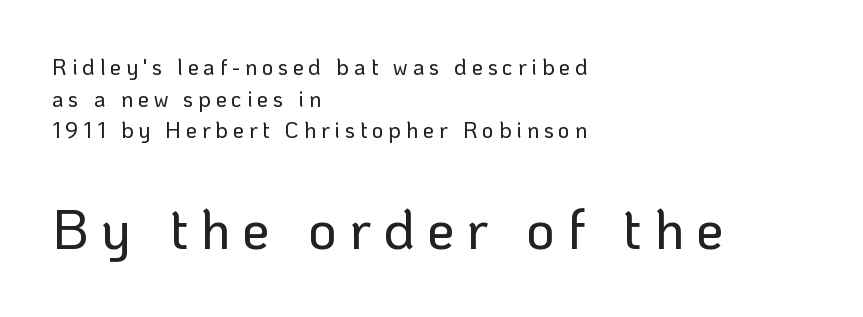
Q: Is the text italic (slanted)? A: No, it is upright.
Q: Is the typeface a serif or a sans-serif typeface? A: Sans-serif.
Q: Is the text underlined? A: No.
Q: How is the paragraph aligned? A: Left-aligned.
Q: Is the spacing between letters normal or unusually wide? A: Unusually wide.
Q: Is the spacing between lines tight, normal or loose? A: Normal.
Q: Which block of text is set in a larger size, the first (top) or the second (bottom)? A: The second (bottom) one.
Q: Width (condensed, normal, or wide)? A: Normal.
Q: Stroke contrast? A: Low.
Q: x-height? A: Medium.
Q: Monospaced? A: No.
